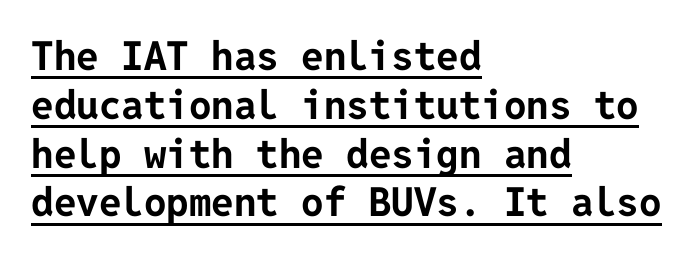
Q: Is the text bold? A: Yes.
Q: Is the text italic (slanted)? A: No, it is upright.
Q: Is the typeface a serif or a sans-serif typeface? A: Sans-serif.
Q: Is the text underlined? A: Yes.
Q: How is the paragraph aligned? A: Left-aligned.
Q: Is the spacing between letters normal or unusually wide? A: Normal.
Q: Width (condensed, normal, or wide)? A: Normal.
Q: Stroke contrast? A: Low.
Q: x-height? A: Medium.
